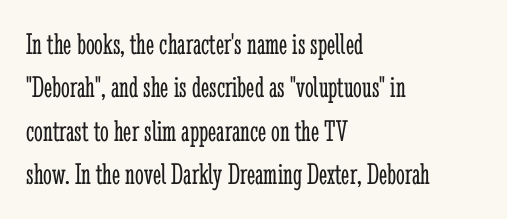
{"serif": "yes", "italic": "no", "bold": "no", "weight": "light", "width": "condensed", "stroke_contrast": "low", "x_height": "medium", "monospaced": "no", "underline": "no", "align": "left", "line_spacing": "normal", "line_spacing_ratio": 1.4, "letter_spacing": "normal", "letter_spacing_em": 0.0, "glyph_px": 31}
